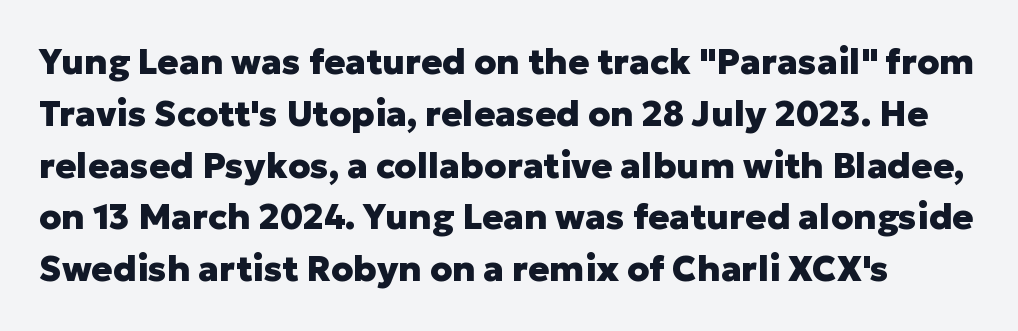
{"serif": "no", "italic": "no", "bold": "yes", "weight": "heavy", "width": "normal", "stroke_contrast": "low", "x_height": "medium", "monospaced": "no", "underline": "no", "line_spacing": "normal", "line_spacing_ratio": 1.48, "letter_spacing": "normal", "letter_spacing_em": 0.0, "glyph_px": 35}
